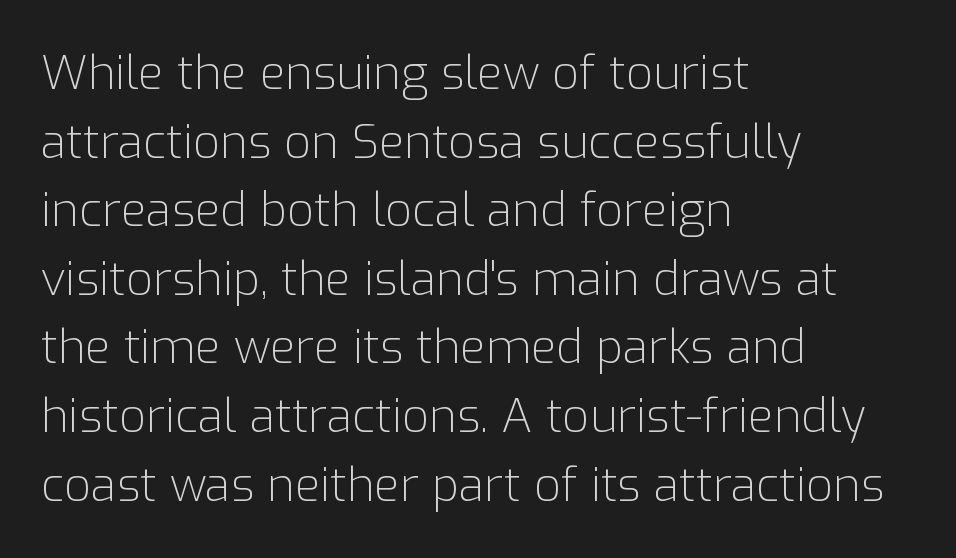
The image shows 47 px light sans-serif type, upright; set left-aligned, normal line spacing (1.46x), normal letter spacing, not underlined; low stroke contrast and a medium x-height.
